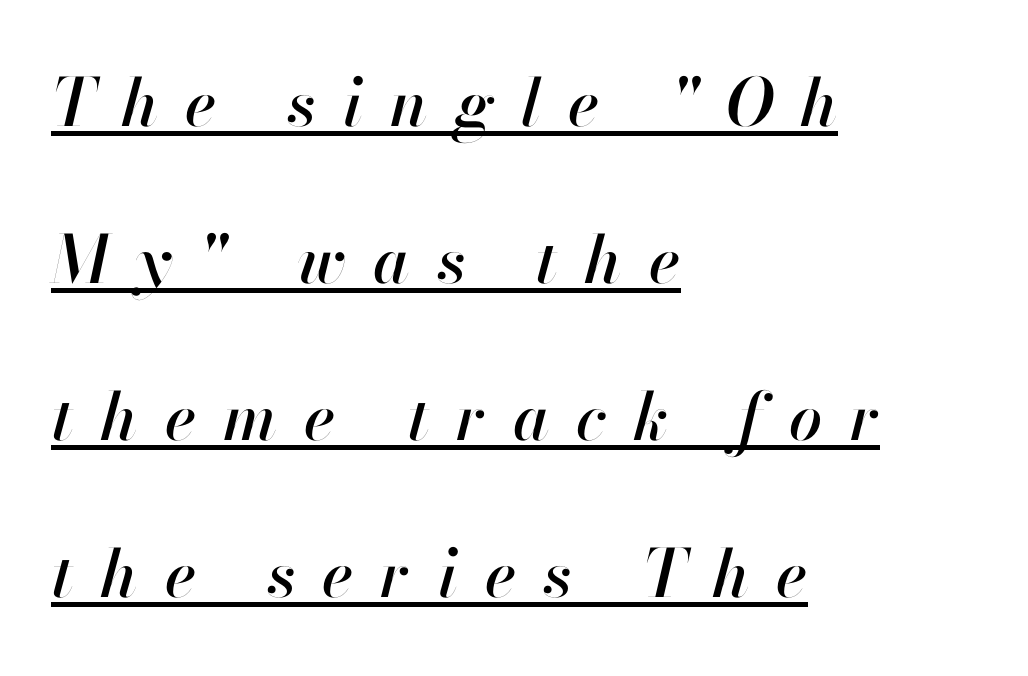
Q: Is the text italic (slanted)? A: Yes, it leans right by about 13 degrees.
Q: Is the text underlined? A: Yes.
Q: How is the paragraph aligned? A: Left-aligned.
Q: Is the spacing between letters normal or unusually wide? A: Unusually wide.
Q: Is the spacing between lines tight, normal or loose? A: Loose.
Q: Width (condensed, normal, or wide)? A: Normal.
Q: Stroke contrast? A: High.
Q: x-height? A: Small.
Q: Monospaced? A: No.
